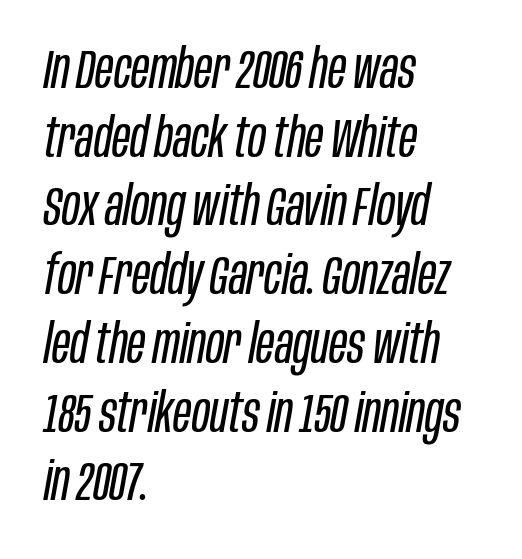
The image shows 55 px regular-weight, condensed type, italic (leaning right); set left-aligned, normal line spacing (1.25x), normal letter spacing, not underlined; low stroke contrast and a large x-height.
